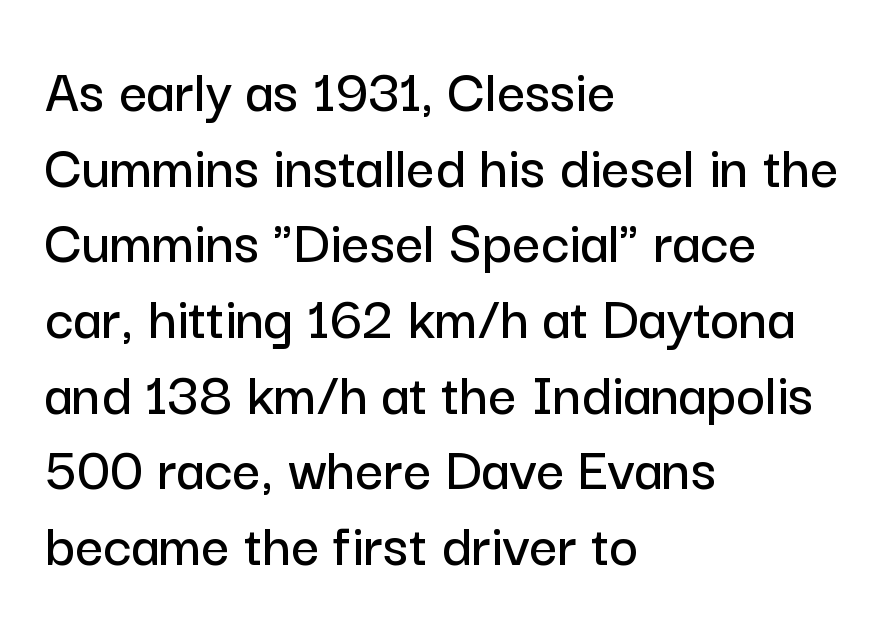
Plain, unruled lines of type. Look at the tracking — it's just the regular setting, nothing added. The lines in this sample share a left origin and differ only in where they stop. The face used here is proportionally spaced, like ordinary book or web type. A sans-serif font was chosen for this passage. The lettering stays uniformly vertical, giving the passage a roman look.
